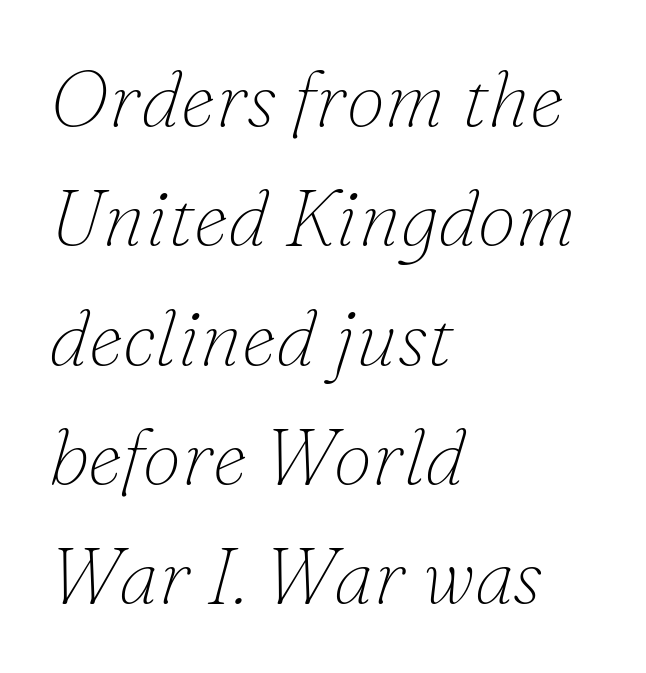
Q: Is the text bold? A: No.
Q: Is the text italic (slanted)? A: Yes, it leans right by about 16 degrees.
Q: Is the typeface a serif or a sans-serif typeface? A: Serif.
Q: Is the text underlined? A: No.
Q: How is the paragraph aligned? A: Left-aligned.
Q: Is the spacing between letters normal or unusually wide? A: Normal.
Q: Is the spacing between lines tight, normal or loose? A: Normal.
Q: Width (condensed, normal, or wide)? A: Normal.
Q: Stroke contrast? A: Low.
Q: x-height? A: Small.
Q: Monospaced? A: No.
